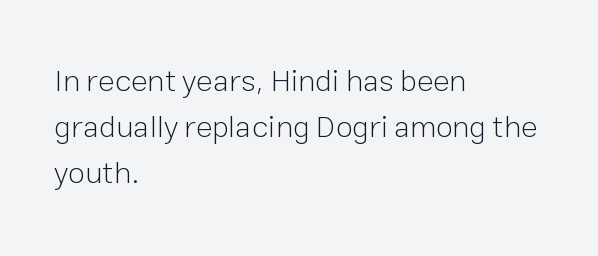
The image shows 31 px light sans-serif type, upright; set left-aligned, normal line spacing (1.48x), normal letter spacing, not underlined; low stroke contrast and a medium x-height.
